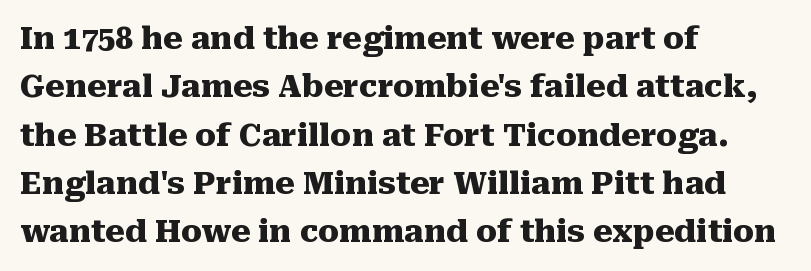
The image shows 31 px heavy serif type, upright; set left-aligned, normal line spacing (1.56x), normal letter spacing, not underlined; medium stroke contrast and a medium x-height.
